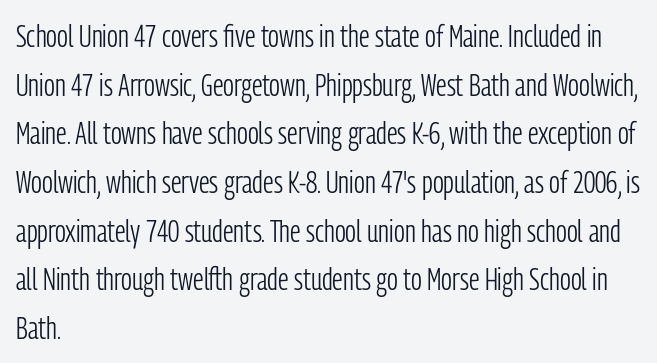
The image shows 31 px light, condensed sans-serif type, upright; set left-aligned, normal line spacing (1.57x), normal letter spacing, not underlined; low stroke contrast and a medium x-height.
